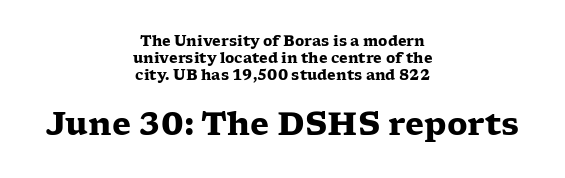
The image shows 31 px heavy, wide serif type, upright; set centered, line spacing 1.21x, normal letter spacing, not underlined; the second (bottom) block is 2.21x larger; low stroke contrast and a medium x-height.
